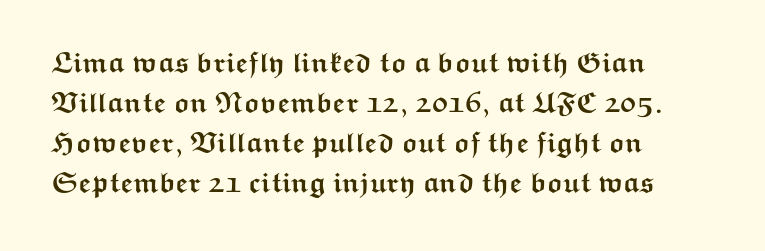
Students, note that the glyphs here touch the page at normal intervals. This is heavy type, rendered in bold. Anything drawn beneath the words? Only blank space. What's the leading like? Ordinary, nothing unusual. This sample uses a sans-serif face.
